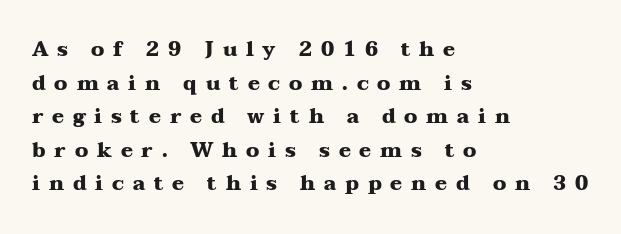
The letterforms stand isolated, each surrounded by extra space. A classic flush-left, rag-right setting is used for this passage. The passage shown is not underscored anywhere. The font is running at its bold setting.
